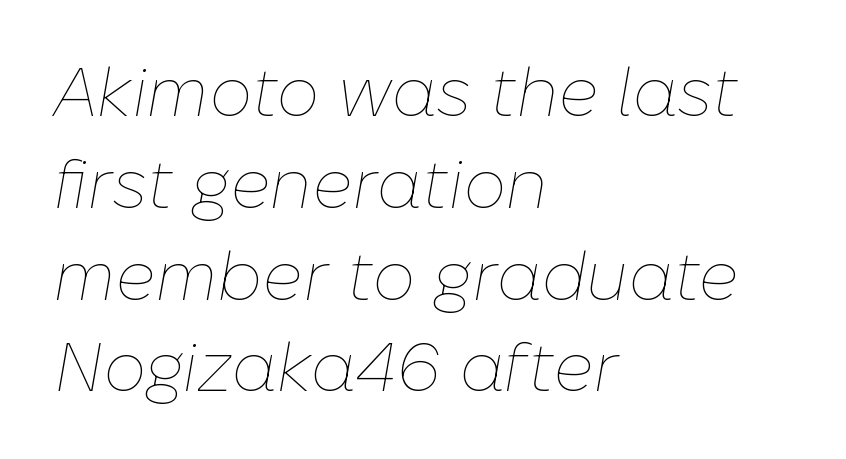
Q: Is the text bold? A: No.
Q: Is the text italic (slanted)? A: Yes, it leans right by about 10 degrees.
Q: Is the text underlined? A: No.
Q: How is the paragraph aligned? A: Left-aligned.
Q: Is the spacing between letters normal or unusually wide? A: Normal.
Q: Is the spacing between lines tight, normal or loose? A: Normal.
Q: Width (condensed, normal, or wide)? A: Normal.
Q: Stroke contrast? A: Low.
Q: x-height? A: Medium.
Q: Monospaced? A: No.
